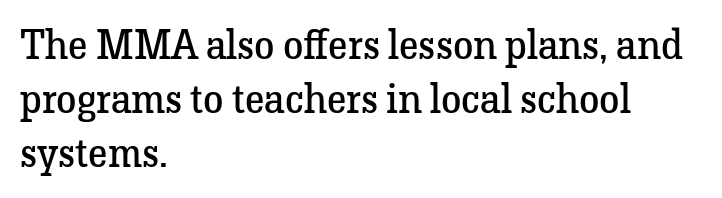
The image shows 41 px regular-weight serif type, upright; set left-aligned, normal line spacing (1.32x), normal letter spacing, not underlined; low stroke contrast and a medium x-height.
